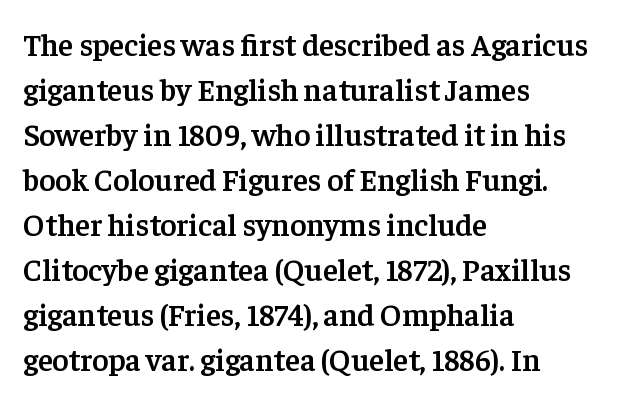
The image shows 31 px semibold serif type, upright; set left-aligned, normal line spacing (1.45x), normal letter spacing, not underlined; low stroke contrast and a medium x-height.
